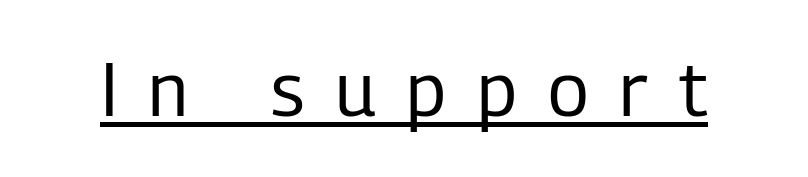
Weight class: somewhere from thin through regular. Someone cranked the tracking dial way up on this one. The axis of the letterforms is exactly vertical. Honestly, the underline is the first thing you notice here.
